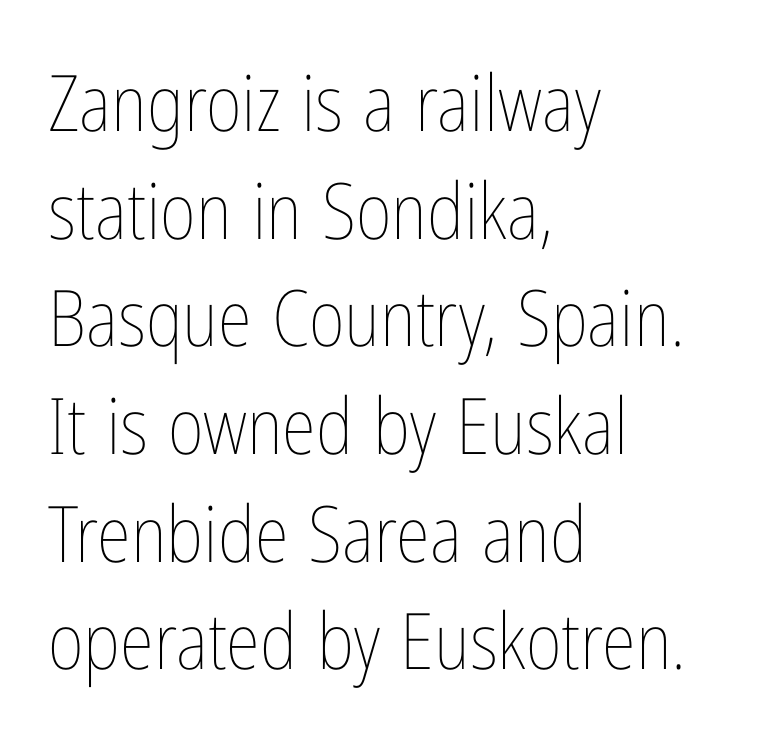
The image shows 78 px thin, condensed type, upright; set left-aligned, normal line spacing (1.38x), normal letter spacing, not underlined; low stroke contrast and a medium x-height.
